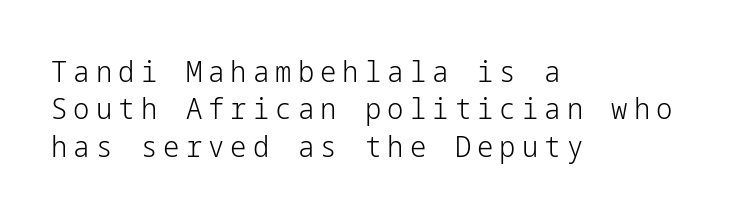
Stem width sits at or under what a default text font uses. Vertical spacing — default. Each row of text sits above clean, open space. Each line starts at the same left margin while the right side varies. This rendering employs a face without finishing strokes, i.e., a sans-serif. You could only call the tracking loose — the letters float apart.
